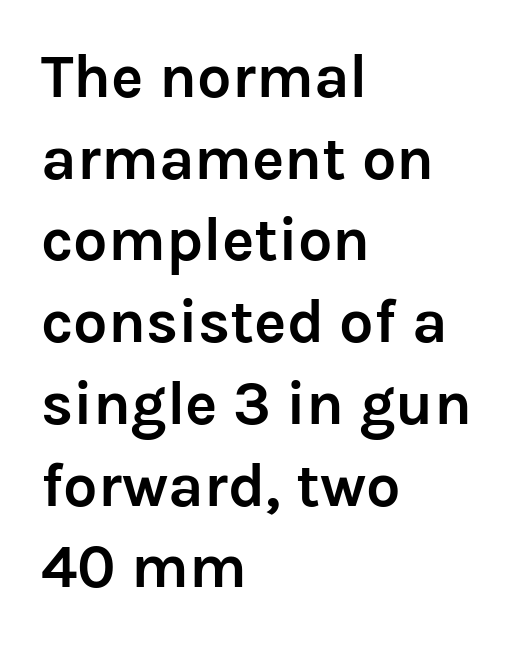
{"serif": "no", "italic": "no", "bold": "yes", "weight": "semibold", "width": "normal", "stroke_contrast": "low", "x_height": "medium", "monospaced": "no", "underline": "no", "align": "left", "line_spacing": "normal", "line_spacing_ratio": 1.34, "letter_spacing": "normal", "letter_spacing_em": 0.0, "glyph_px": 61}
